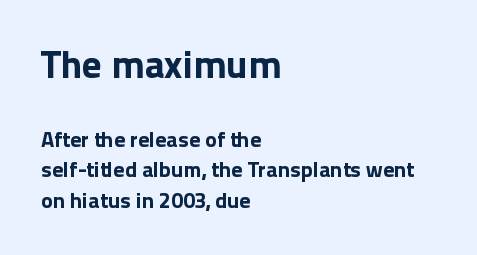
The image shows 39 px bold sans-serif type, upright; set left-aligned, normal line spacing (1.38x), normal letter spacing, not underlined; the first (top) block is 1.77x larger; a medium x-height.
